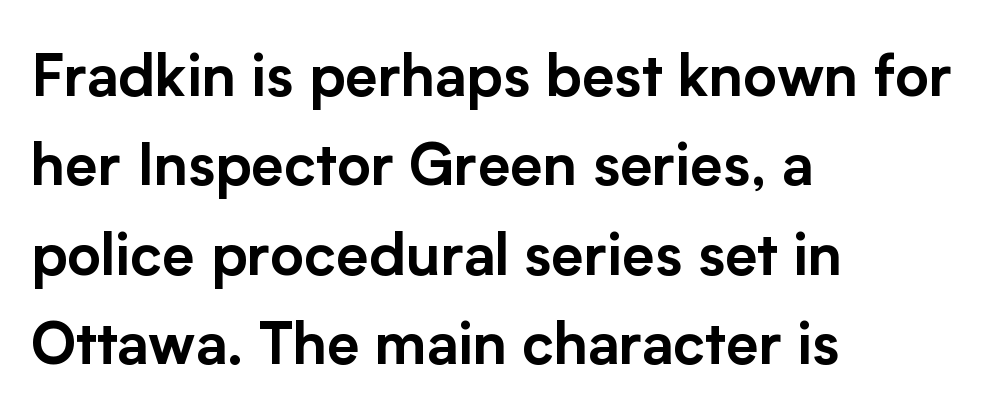
Q: Is the text italic (slanted)? A: No, it is upright.
Q: Is the typeface a serif or a sans-serif typeface? A: Sans-serif.
Q: Is the text underlined? A: No.
Q: How is the paragraph aligned? A: Left-aligned.
Q: Is the spacing between letters normal or unusually wide? A: Normal.
Q: Is the spacing between lines tight, normal or loose? A: Normal.
Q: Width (condensed, normal, or wide)? A: Normal.
Q: Stroke contrast? A: Low.
Q: x-height? A: Medium.
Q: Monospaced? A: No.
